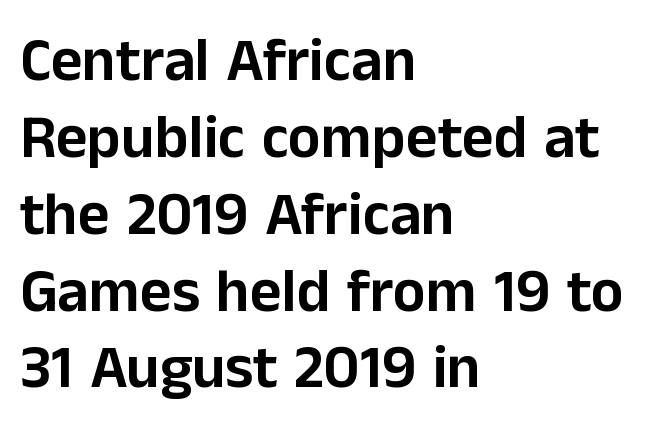
Q: Is the text italic (slanted)? A: No, it is upright.
Q: Is the typeface a serif or a sans-serif typeface? A: Sans-serif.
Q: Is the text underlined? A: No.
Q: How is the paragraph aligned? A: Left-aligned.
Q: Is the spacing between letters normal or unusually wide? A: Normal.
Q: Is the spacing between lines tight, normal or loose? A: Normal.
Q: Width (condensed, normal, or wide)? A: Normal.
Q: Stroke contrast? A: Low.
Q: x-height? A: Medium.
Q: Monospaced? A: No.
